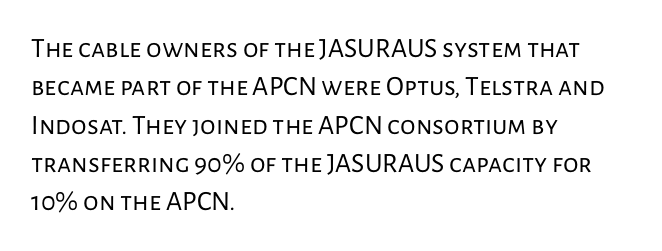
The paragraph shown leans on its left margin. The specimen omits any rule beneath the text block's lines. The passage shown stacks its lines at a standard gap. Are there feet on the stems? There aren't — it's a sans. Standard letterfit; no display-style spreading of the glyphs. The letters look calm and open, with moderate or lighter stems.
